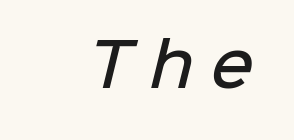
Note the varied advance widths — an 'i' is clearly narrower than an 'm'. Tracking value appears strongly positive — letters spread wide. The typesetting leans somewhat heavy: a semibold. The gap between lines stays unmarked. Serif or sans? Sans — the stroke terminals are bare.
